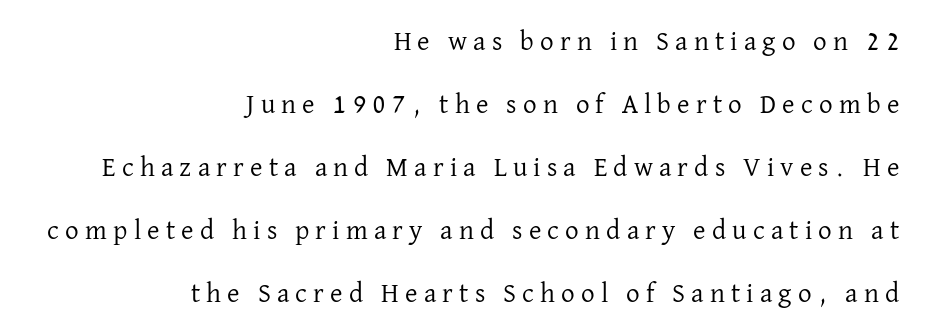
Q: Is the text bold? A: No.
Q: Is the text italic (slanted)? A: No, it is upright.
Q: Is the text underlined? A: No.
Q: How is the paragraph aligned? A: Right-aligned.
Q: Is the spacing between letters normal or unusually wide? A: Unusually wide.
Q: Is the spacing between lines tight, normal or loose? A: Loose.
